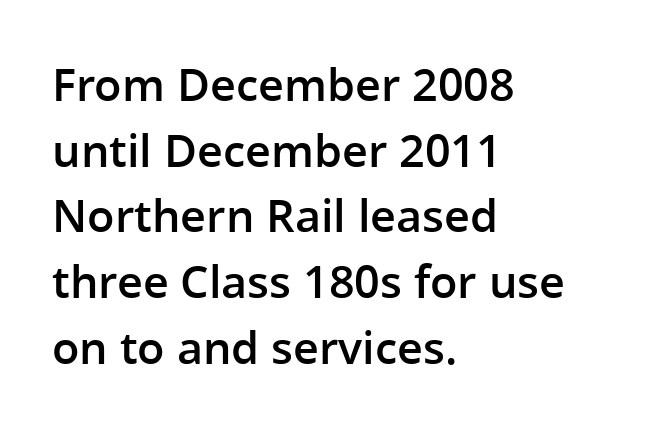
Q: Is the text bold? A: Semi-bold.
Q: Is the text italic (slanted)? A: No, it is upright.
Q: Is the typeface a serif or a sans-serif typeface? A: Sans-serif.
Q: Is the text underlined? A: No.
Q: How is the paragraph aligned? A: Left-aligned.
Q: Is the spacing between letters normal or unusually wide? A: Normal.
Q: Is the spacing between lines tight, normal or loose? A: Normal.
Q: Width (condensed, normal, or wide)? A: Normal.
Q: Stroke contrast? A: Low.
Q: x-height? A: Medium.
Q: Monospaced? A: No.
